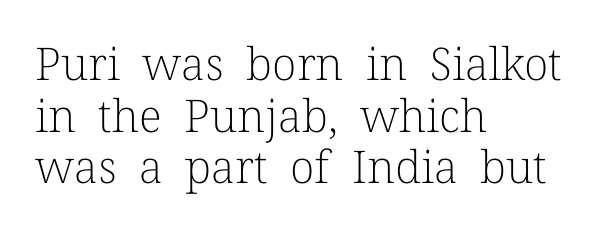
{"serif": "yes", "italic": "no", "bold": "no", "weight": "light", "width": "normal", "stroke_contrast": "low", "x_height": "medium", "monospaced": "no", "underline": "no", "align": "left", "line_spacing": "tight", "line_spacing_ratio": 1.15, "letter_spacing": "normal", "letter_spacing_em": 0.0, "glyph_px": 45}
